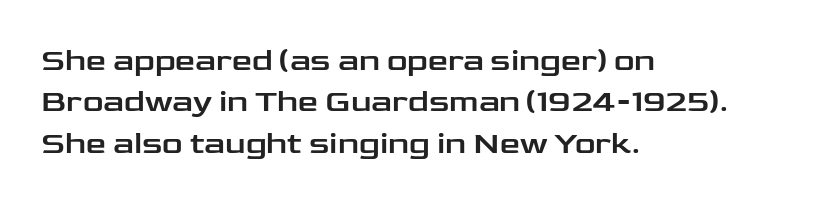
Alignment: flush left. Only glyphs here, with clear space below each row. The letters stand straight up with perfectly vertical stems. Is this a fixed-width face? No — the glyphs have proportional, varying widths.
